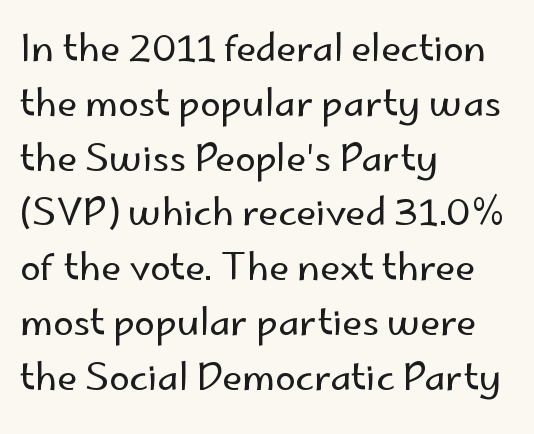
{"serif": "no", "italic": "no", "bold": "no", "weight": "regular", "width": "normal", "stroke_contrast": "low", "x_height": "small", "monospaced": "no", "underline": "no", "align": "left", "line_spacing": "normal", "line_spacing_ratio": 1.48, "letter_spacing": "normal", "letter_spacing_em": 0.0, "glyph_px": 37}
